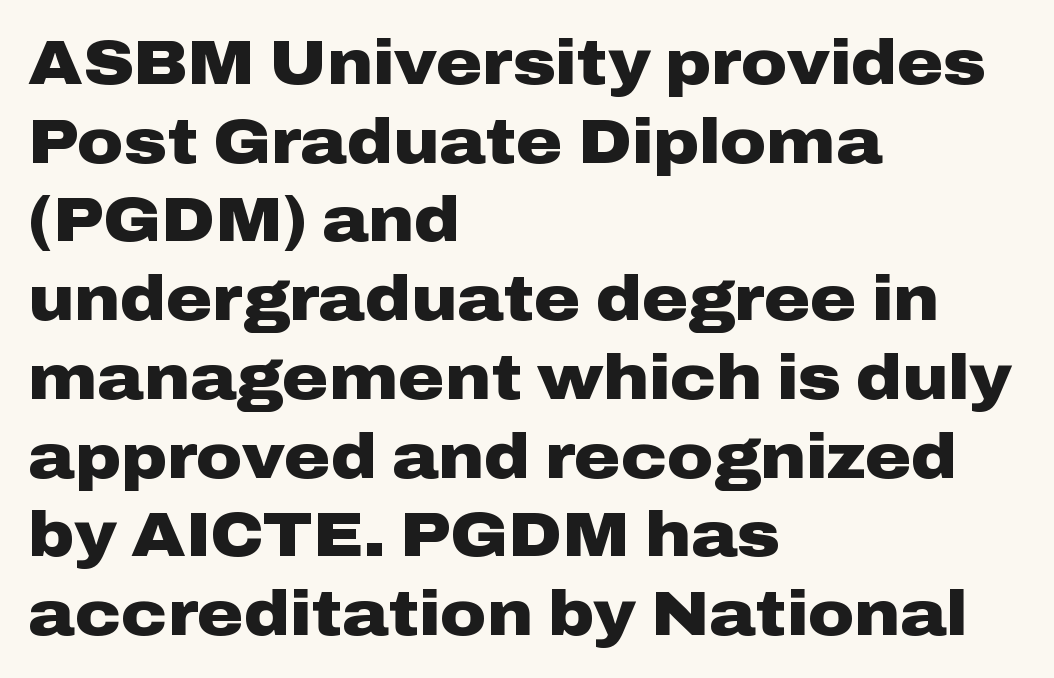
The image shows 63 px heavy, wide sans-serif type, upright; set left-aligned, normal line spacing (1.25x), normal letter spacing, not underlined; low stroke contrast and a medium x-height.
